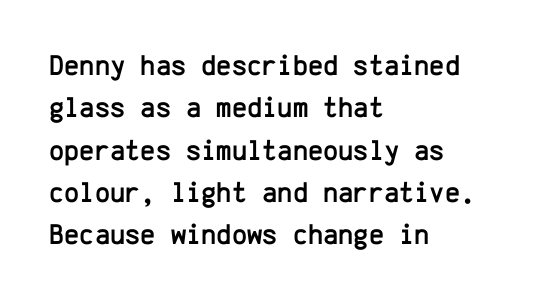
{"serif": "no", "italic": "no", "width": "normal", "stroke_contrast": "low", "x_height": "medium", "monospaced": "yes", "underline": "no", "align": "left", "line_spacing": "normal", "line_spacing_ratio": 1.46, "letter_spacing": "normal", "letter_spacing_em": 0.0, "glyph_px": 29}
